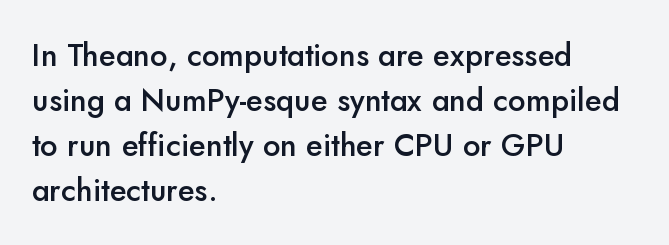
{"serif": "no", "italic": "no", "bold": "semi", "weight": "semibold", "width": "normal", "stroke_contrast": "low", "x_height": "small", "monospaced": "no", "underline": "no", "align": "left", "line_spacing": "normal", "line_spacing_ratio": 1.45, "letter_spacing": "normal", "letter_spacing_em": 0.0, "glyph_px": 31}
